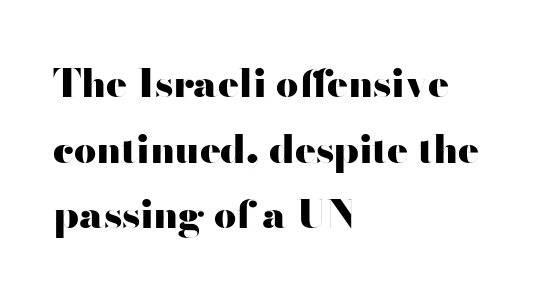
Q: Is the text bold? A: Yes.
Q: Is the text italic (slanted)? A: No, it is upright.
Q: Is the typeface a serif or a sans-serif typeface? A: Sans-serif.
Q: Is the text underlined? A: No.
Q: How is the paragraph aligned? A: Left-aligned.
Q: Is the spacing between letters normal or unusually wide? A: Normal.
Q: Is the spacing between lines tight, normal or loose? A: Normal.
Q: Width (condensed, normal, or wide)? A: Wide.
Q: Stroke contrast? A: High.
Q: x-height? A: Small.
Q: Monospaced? A: No.
